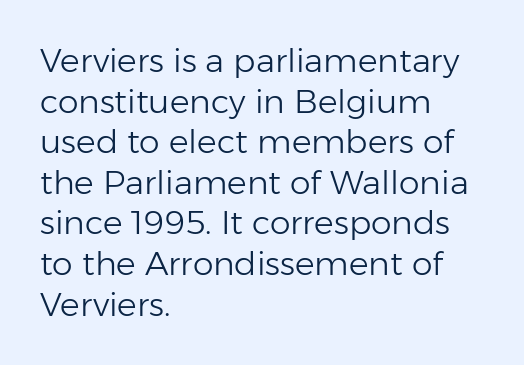
The image shows 33 px light sans-serif type, upright; set left-aligned, line spacing 1.23x, normal letter spacing, not underlined; low stroke contrast and a medium x-height.
